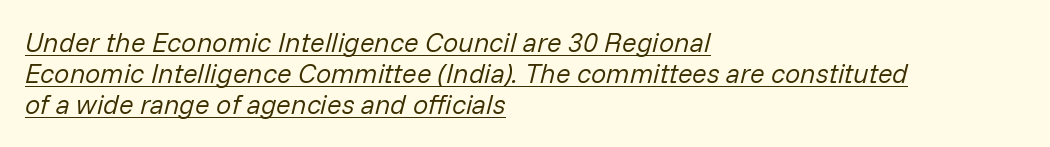
This sample carries an underscore along the baseline area. This block would grow much taller if given ordinary leading; it's compressed now. Tracking here is standard; glyphs follow each other at the usual distance. Alignment: flush left. The strokes carry an ordinary text weight at most. The passage shown leans; its letterforms are oblique.
